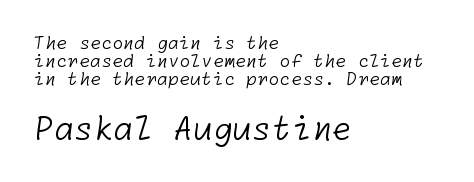
Summary of vertical rhythm: compact, with narrow interline spacing. Underlining? Definitely not there. Larger block? The one below; the one above is distinctly smaller. The face used here is a sans, in the tradition of grotesques and geometrics.
